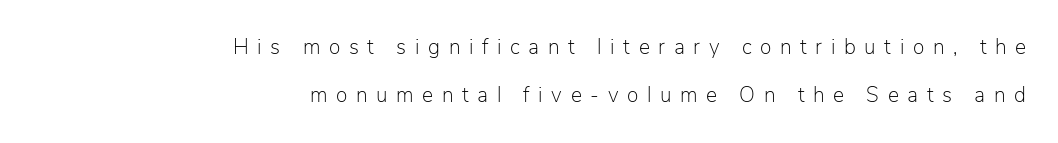
{"italic": "no", "bold": "no", "underline": "no", "align": "right", "line_spacing": "loose", "line_spacing_ratio": 2.29, "letter_spacing": "wide", "letter_spacing_em": 0.41, "glyph_px": 21}
